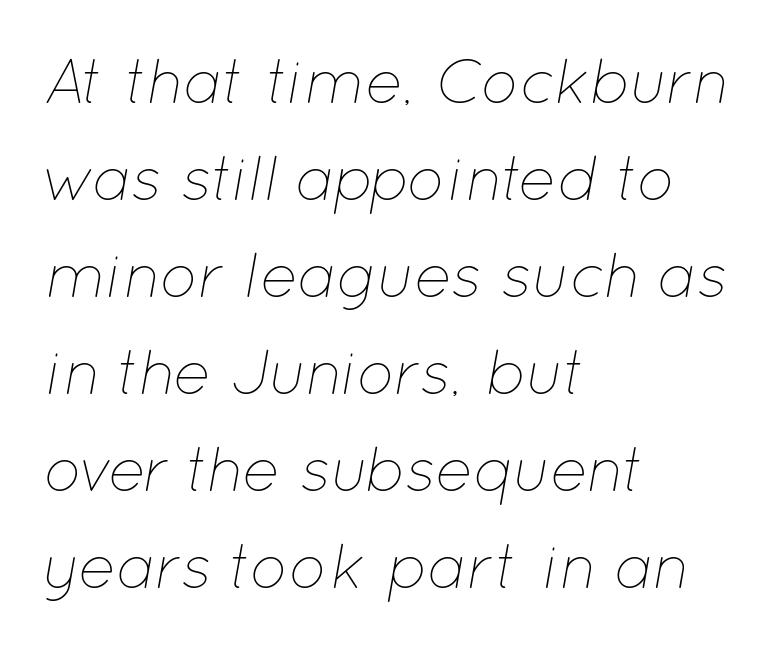
{"italic": "yes", "lean": "right", "slant_degrees": 12, "bold": "no", "weight": "thin", "width": "normal", "stroke_contrast": "low", "x_height": "medium", "monospaced": "no", "underline": "no", "align": "left", "line_spacing": "normal", "line_spacing_ratio": 1.54, "letter_spacing": "normal", "letter_spacing_em": 0.0, "glyph_px": 63}
